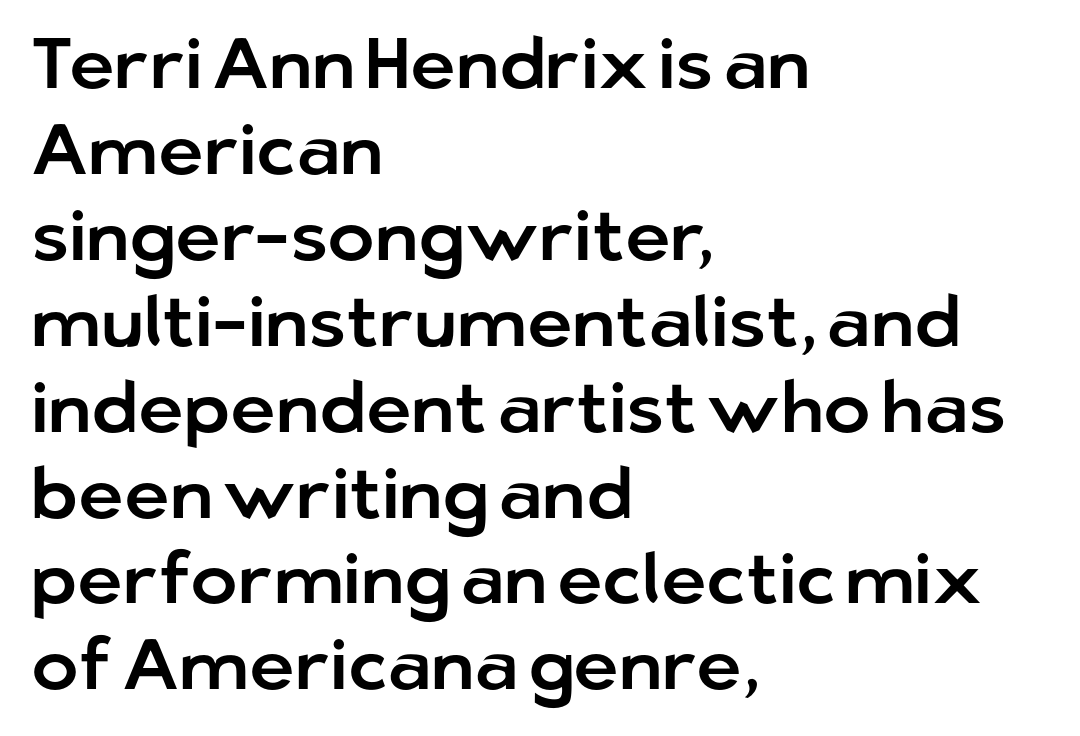
The image shows 71 px sans-serif type, upright; set left-aligned, line spacing 1.21x, normal letter spacing, not underlined; low stroke contrast and a medium x-height.
